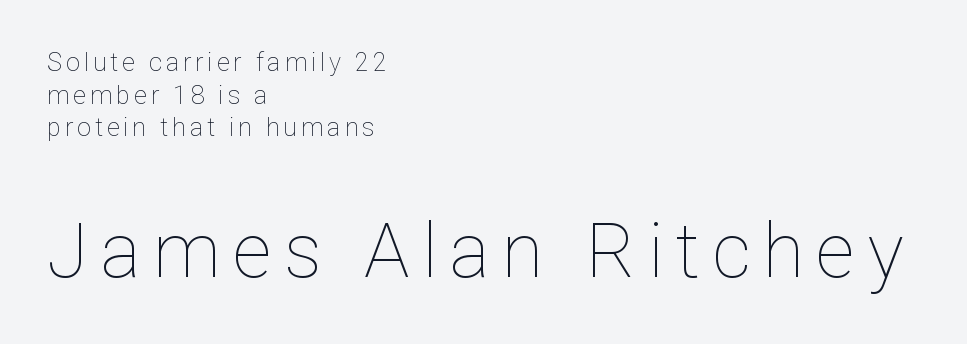
Q: Is the text bold? A: No.
Q: Is the text italic (slanted)? A: No, it is upright.
Q: Is the text underlined? A: No.
Q: How is the paragraph aligned? A: Left-aligned.
Q: Is the spacing between lines tight, normal or loose? A: Normal.
Q: Which block of text is set in a larger size, the first (top) or the second (bottom)? A: The second (bottom) one.
Q: Width (condensed, normal, or wide)? A: Normal.
Q: Stroke contrast? A: Low.
Q: x-height? A: Medium.
Q: Monospaced? A: No.
